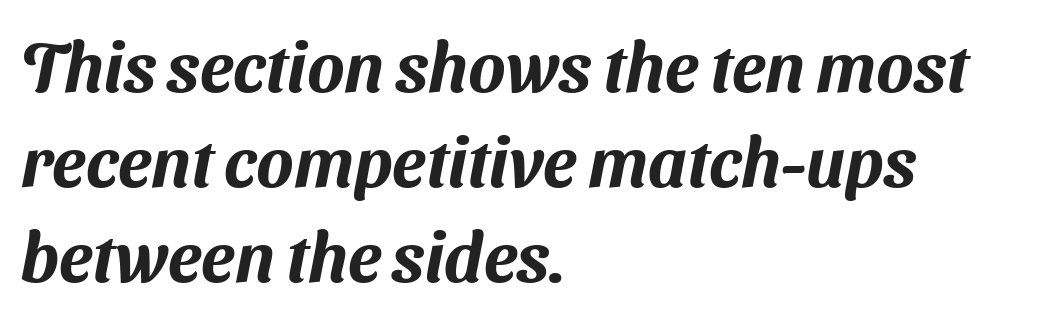
The image shows 69 px sans-serif type; set left-aligned, normal line spacing (1.38x), normal letter spacing, not underlined; medium stroke contrast and a medium x-height.
